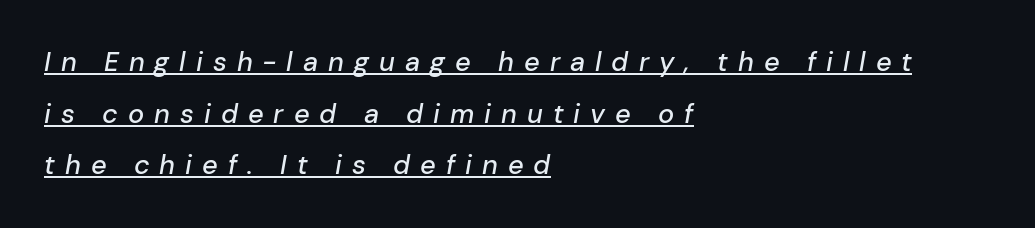
If you drew a line through each stem, it would be angled. The letters are spread apart with noticeably loose tracking. Glance below the letters and you will spot a drawn line. Rows of type keep a wide berth in the vertical direction. Compared with a centered layout, this one pins lines to the left instead.
